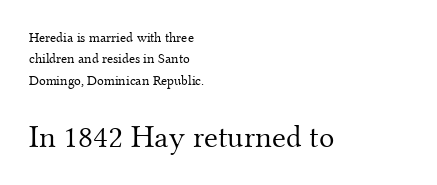
Words appear dense and cohesive because spacing is normal. Do the characters align in a grid? No, the font is proportional. Line beginnings align vertically; line endings do not. Which of the two is more prominent by size? The second, at the bottom.
